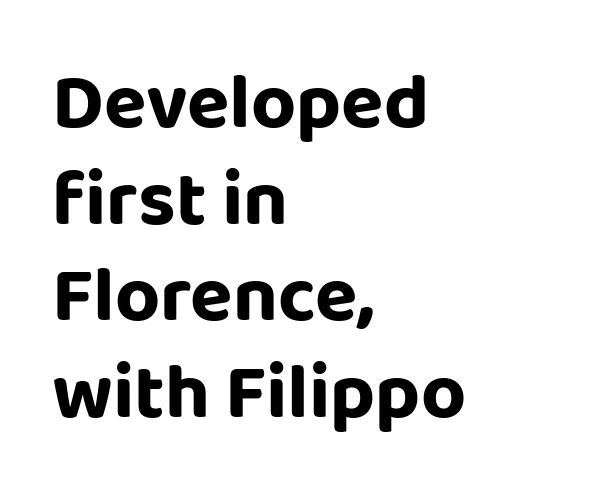
Q: Is the text italic (slanted)? A: No, it is upright.
Q: Is the typeface a serif or a sans-serif typeface? A: Sans-serif.
Q: Is the text underlined? A: No.
Q: How is the paragraph aligned? A: Left-aligned.
Q: Is the spacing between letters normal or unusually wide? A: Normal.
Q: Width (condensed, normal, or wide)? A: Normal.
Q: Stroke contrast? A: Low.
Q: x-height? A: Large.
Q: Monospaced? A: No.
